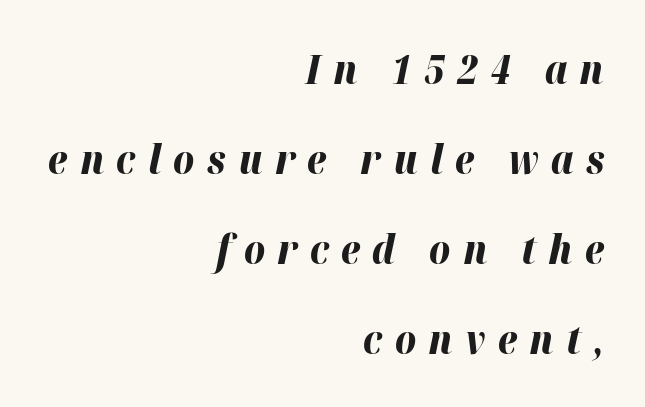
Q: Is the text bold? A: Yes.
Q: Is the text italic (slanted)? A: Yes, it leans right by about 12 degrees.
Q: Is the text underlined? A: No.
Q: How is the paragraph aligned? A: Right-aligned.
Q: Is the spacing between letters normal or unusually wide? A: Unusually wide.
Q: Is the spacing between lines tight, normal or loose? A: Loose.
Q: Width (condensed, normal, or wide)? A: Normal.
Q: Stroke contrast? A: High.
Q: x-height? A: Medium.
Q: Monospaced? A: No.
